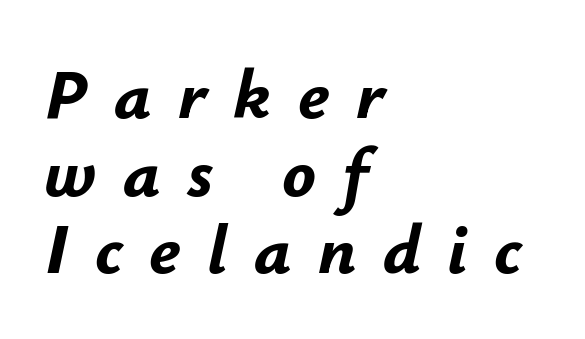
Q: Is the text bold? A: Yes.
Q: Is the text italic (slanted)? A: Yes, it leans right by about 12 degrees.
Q: Is the text underlined? A: No.
Q: How is the paragraph aligned? A: Left-aligned.
Q: Is the spacing between letters normal or unusually wide? A: Unusually wide.
Q: Is the spacing between lines tight, normal or loose? A: Tight.
Q: Width (condensed, normal, or wide)? A: Normal.
Q: Stroke contrast? A: Low.
Q: x-height? A: Small.
Q: Monospaced? A: No.
